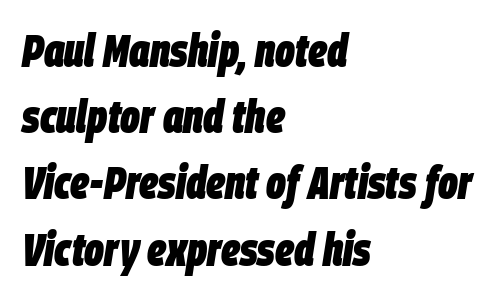
The image shows 46 px heavy, condensed type, italic (leaning right); set left-aligned, normal line spacing (1.44x), normal letter spacing, not underlined; low stroke contrast and a large x-height.
